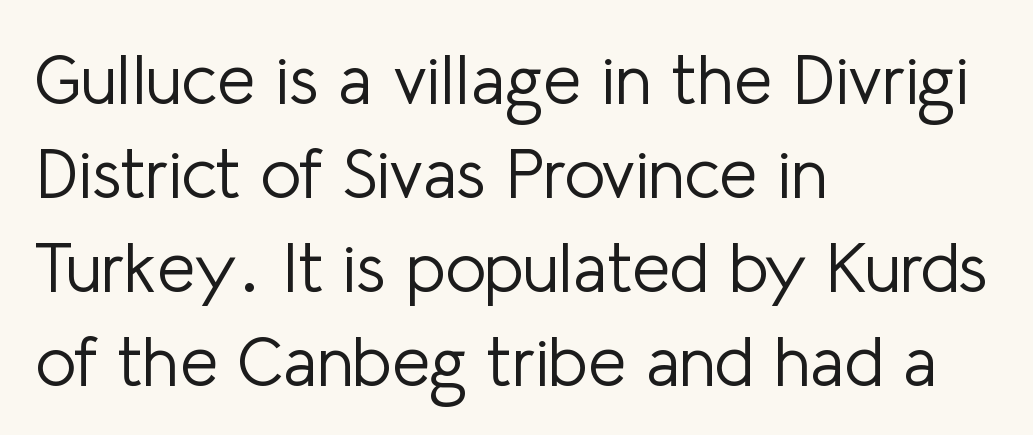
The rows are spaced the way most documents space them. Here the glyphs are tracked normally, forming tight word shapes. Unbolded letterforms with no extra heft. Classification — sans serif. The strip under each line holds only bare page. This sample has the flowing, uneven cadence of proportional lettering.
